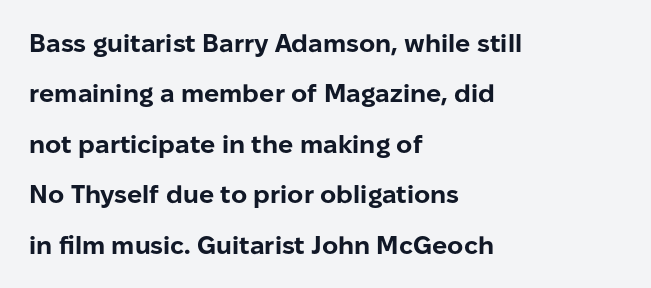
Q: Is the text bold? A: Yes.
Q: Is the text italic (slanted)? A: No, it is upright.
Q: Is the text underlined? A: No.
Q: How is the paragraph aligned? A: Left-aligned.
Q: Is the spacing between letters normal or unusually wide? A: Normal.
Q: Is the spacing between lines tight, normal or loose? A: Loose.
